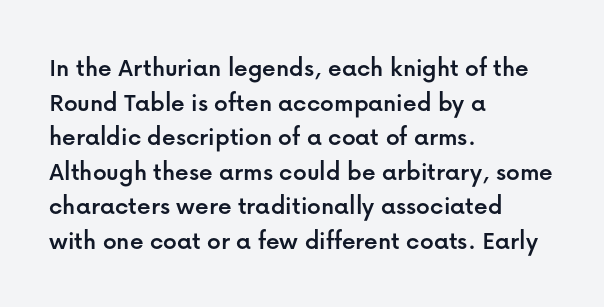
Q: Is the text italic (slanted)? A: No, it is upright.
Q: Is the text underlined? A: No.
Q: How is the paragraph aligned? A: Left-aligned.
Q: Is the spacing between letters normal or unusually wide? A: Normal.
Q: Is the spacing between lines tight, normal or loose? A: Normal.
